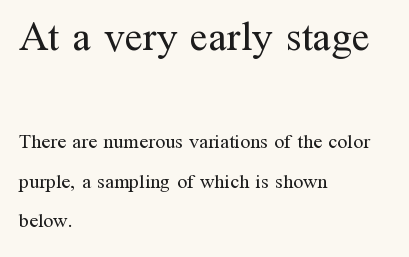
The image shows 41 px regular-weight serif type, upright; set left-aligned, loose line spacing (1.98x), normal letter spacing, not underlined; the first (top) block is 2.05x larger; medium stroke contrast and a medium x-height.
